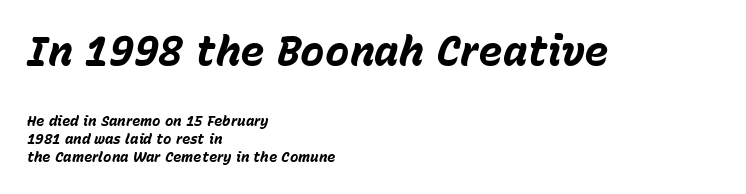
The passage shown is typed in a proportional face where columns would drift. Glyph-to-glyph distance matches everyday printed text. Plenty of ink on the page — the face is bold. The text block is weighted toward the left margin, trailing off unevenly rightward. Large over small — that's the arrangement of the two blocks here. Notice how the stems are inclined rather than vertical — that's the hallmark of italics.
